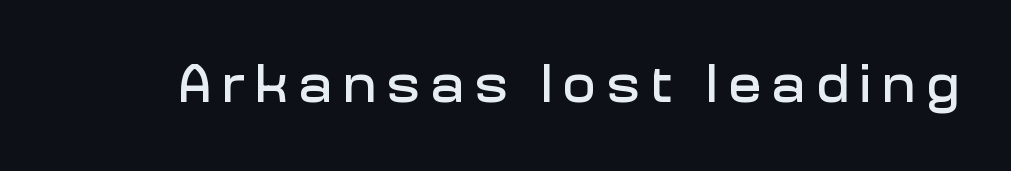
{"serif": "no", "italic": "no", "width": "normal", "stroke_contrast": "low", "x_height": "medium", "monospaced": "no", "underline": "no", "letter_spacing": "wide", "letter_spacing_em": 0.2, "glyph_px": 55}
